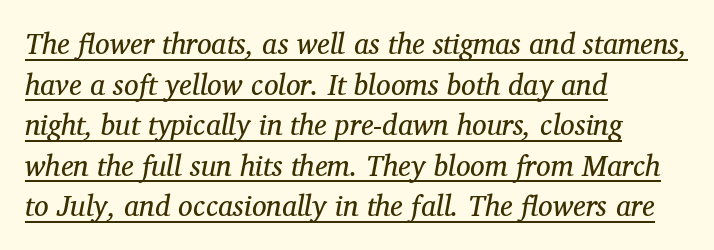
Q: Is the text bold? A: No.
Q: Is the text italic (slanted)? A: Yes, it leans right by about 12 degrees.
Q: Is the typeface a serif or a sans-serif typeface? A: Serif.
Q: Is the text underlined? A: Yes.
Q: How is the paragraph aligned? A: Left-aligned.
Q: Is the spacing between letters normal or unusually wide? A: Normal.
Q: Is the spacing between lines tight, normal or loose? A: Normal.
Q: Width (condensed, normal, or wide)? A: Normal.
Q: Stroke contrast? A: Medium.
Q: x-height? A: Medium.
Q: Monospaced? A: No.
